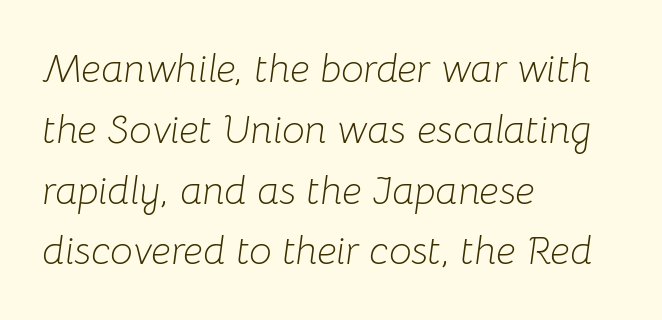
Q: Is the text bold? A: No.
Q: Is the text italic (slanted)? A: Yes, it leans right by about 8 degrees.
Q: Is the text underlined? A: No.
Q: How is the paragraph aligned? A: Left-aligned.
Q: Is the spacing between letters normal or unusually wide? A: Normal.
Q: Is the spacing between lines tight, normal or loose? A: Normal.
Q: Width (condensed, normal, or wide)? A: Normal.
Q: Stroke contrast? A: Low.
Q: x-height? A: Medium.
Q: Monospaced? A: No.
